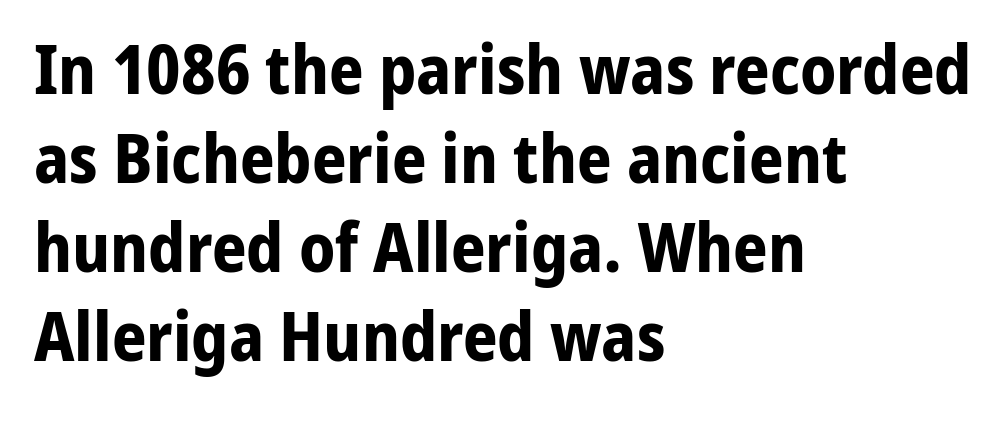
If you measured baseline to baseline, you'd find a middling distance. Decoration check: the copy has no underline. You'd pick this weight for a headline — it's a proper bold. Every row of glyphs begins at an identical x-position on the left. Typographically, this falls in the sans-serif category. Nobody touched the tracking dial on this one.
